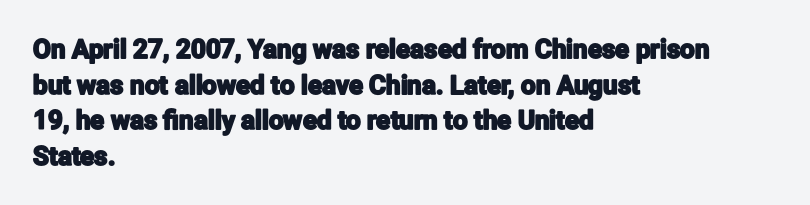
{"italic": "no", "underline": "no", "align": "left", "line_spacing": "normal", "line_spacing_ratio": 1.37, "letter_spacing": "normal", "letter_spacing_em": 0.0, "glyph_px": 26}
